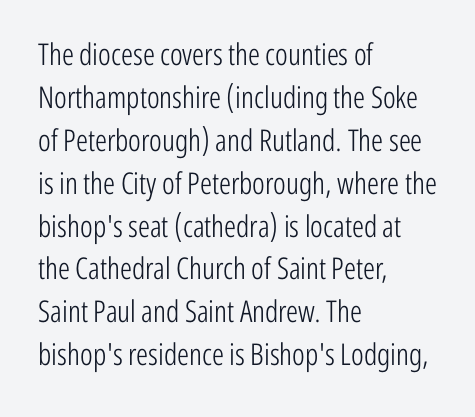
Looks like regular typesetting: each glyph gets only the width it needs. Ordinary non-slanted type is in use. What stands out about the letter spacing? Nothing — it is the standard amount. On a weight scale, this lands at 450 or below. Nobody drew a line under any word here. This block has exactly the height ordinary leading produces.
